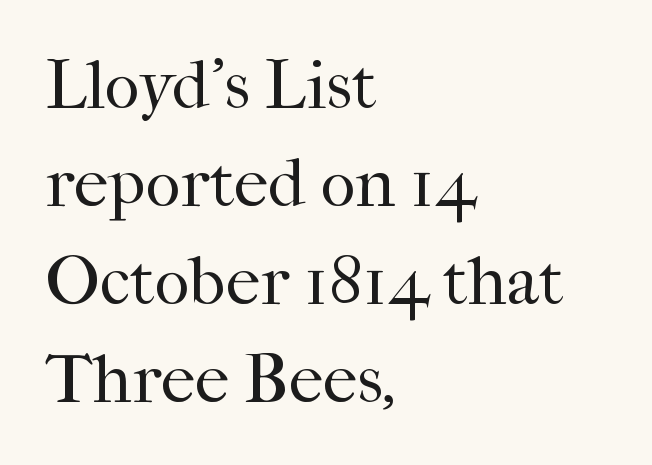
{"serif": "yes", "italic": "no", "bold": "no", "weight": "regular", "width": "normal", "stroke_contrast": "high", "x_height": "medium", "monospaced": "no", "underline": "no", "align": "left", "line_spacing": "normal", "line_spacing_ratio": 1.42, "letter_spacing": "normal", "letter_spacing_em": 0.0, "glyph_px": 69}
